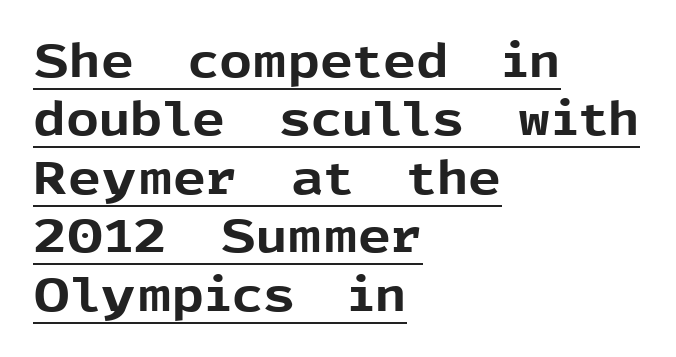
You can see a thin bar hugging the bottom of the glyphs. The letters sit at their default tracking, neither squeezed nor spread. The rendering uses natural spacing where letterforms have individual widths. Visually the block forms a straight wall on the left and a jagged coastline on the right. Posture: straight, roman, zero tilt. These lines carry a lot of weight — the face is fully bold.
